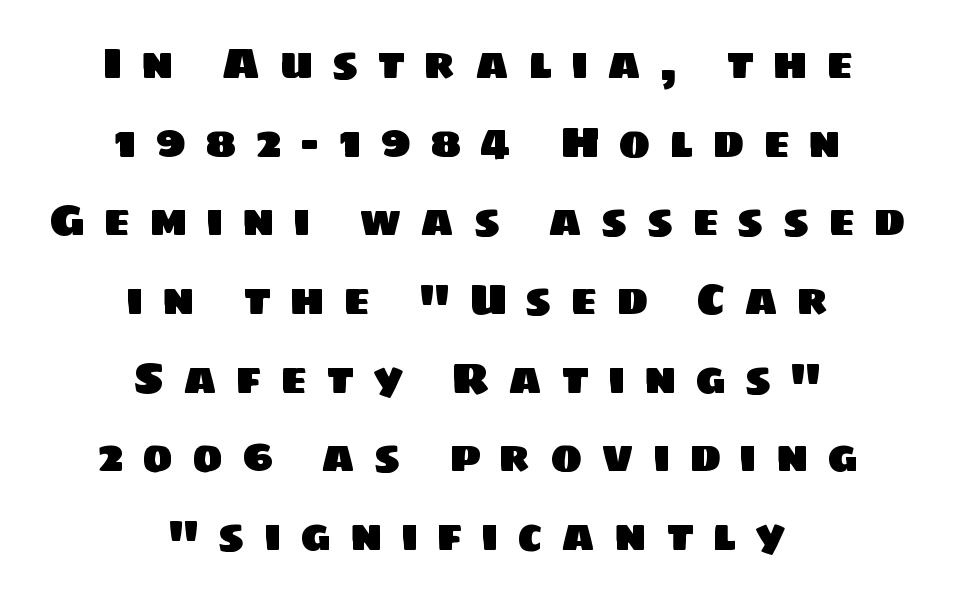
Lines of text with bare space underneath. Do the characters align in a grid? No, the font is proportional. Alignment: centered. The passage shown has open, widely tracked lettering throughout. Letterform terminals end flat and unadorned throughout the passage.
